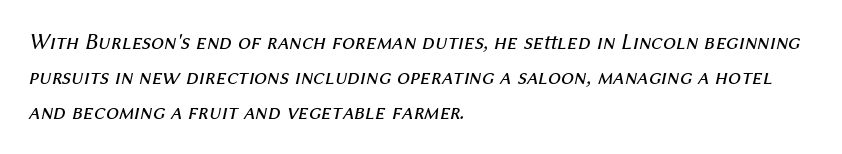
Stems here are at most as thick as an everyday book face. Evenly set lines give the paragraph a standard silhouette. The text block is weighted toward the left margin, trailing off unevenly rightward. The space beneath each line is pristine and unruled. The axis of the letterforms is tilted away from vertical.
